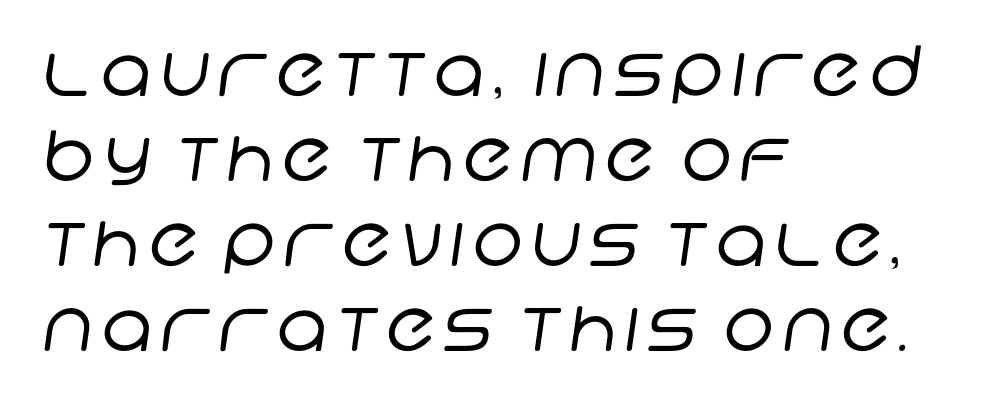
Horizontally, the lines are justified to the leading edge only. A typesetter would call this proportional, since set widths differ per character. Decoration check: the copy has no underline. On a weight scale, this lands at 450 or below. Font category for this specimen: sans-serif.
